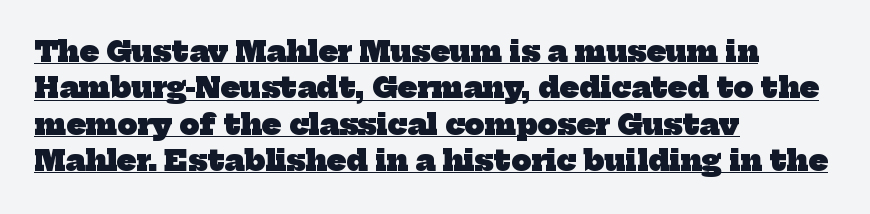
Q: Is the text bold? A: Yes.
Q: Is the typeface a serif or a sans-serif typeface? A: Serif.
Q: Is the text underlined? A: Yes.
Q: How is the paragraph aligned? A: Left-aligned.
Q: Is the spacing between letters normal or unusually wide? A: Normal.
Q: Is the spacing between lines tight, normal or loose? A: Normal.
Q: Width (condensed, normal, or wide)? A: Normal.
Q: Stroke contrast? A: Low.
Q: x-height? A: Medium.
Q: Monospaced? A: No.
